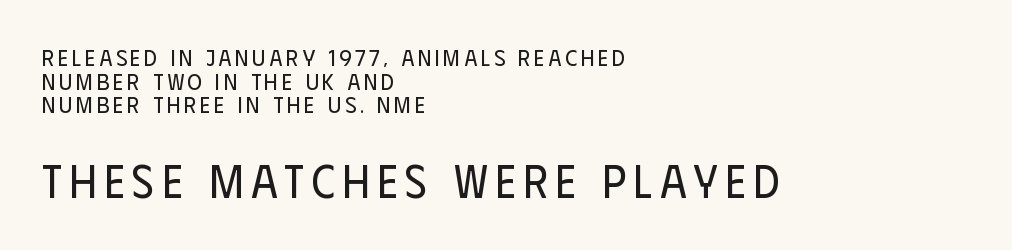
The image shows 46 px regular-weight, condensed sans-serif type, upright; set left-aligned, tight line spacing (1.03x), not underlined; the second (bottom) block is 2.0x larger; low stroke contrast and a large x-height.
